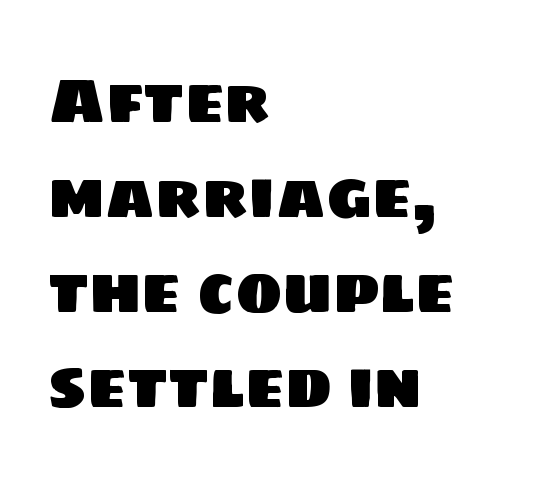
The image shows 63 px sans-serif type; set left-aligned, normal line spacing (1.51x), normal letter spacing, not underlined; low stroke contrast and a large x-height.
